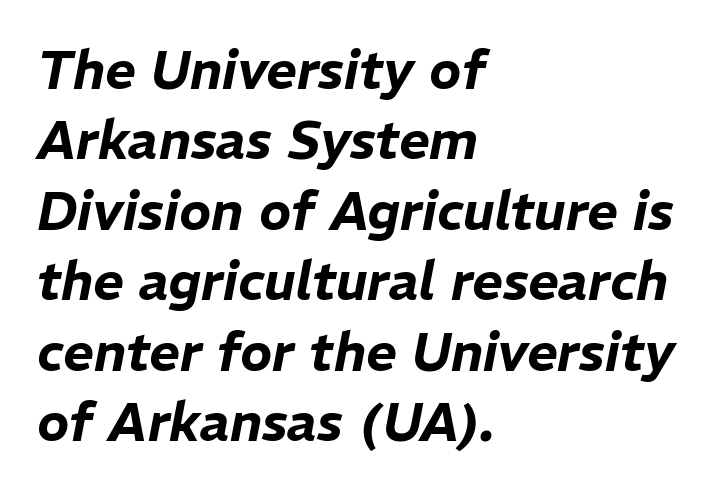
The line-height multiplier appears to be the usual default. The rendering anchors every line to the left-hand side. The letters advance in unequal steps, a hallmark of proportional type. Only glyphs here, with clear space below each row. Slant detected: the letters are inclined. You could call the tracking neutral — neither tight nor loose.
